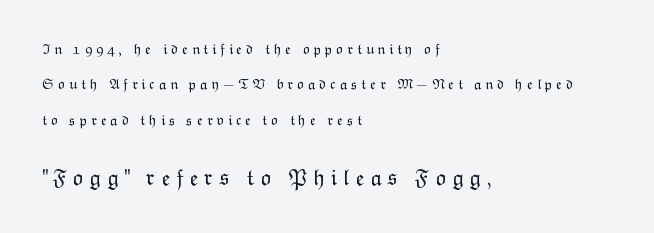
{"italic": "no", "bold": "no", "underline": "no", "align": "left", "line_spacing": "loose", "line_spacing_ratio": 2.36, "letter_spacing": "wide", "letter_spacing_em": 0.25, "larger_block": "second", "size_ratio": 1.53, "glyph_px": 23}
